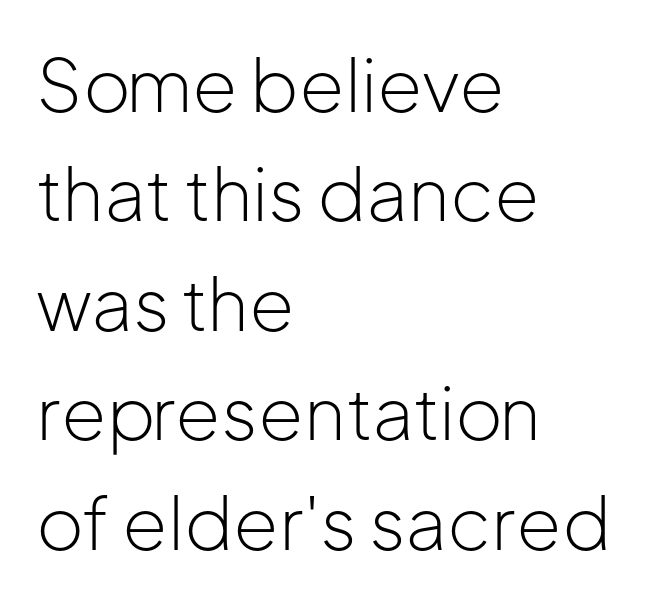
The letters advance in unequal steps, a hallmark of proportional type. This reads as an unemphasized weight, regular at the heaviest. The designer left line spacing at the default. The lettering holds an erect, upright posture throughout. Underlining? Definitely not there. The setting favours the left margin, as ordinary paragraphs usually do.
